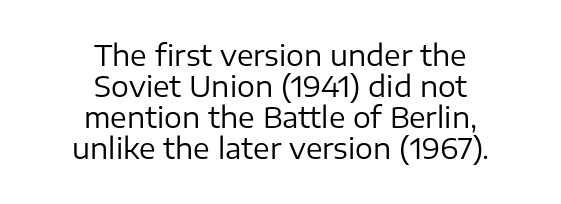
The image shows 28 px regular-weight sans-serif type, upright; set centered, tight line spacing (1.11x), normal letter spacing, not underlined; low stroke contrast and a medium x-height.
